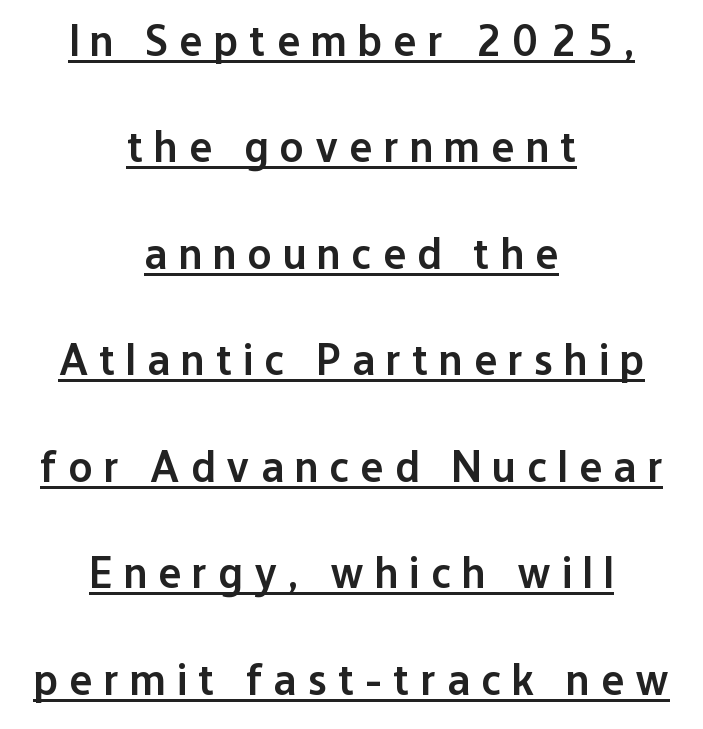
The image shows 44 px semibold sans-serif type, upright; set centered, loose line spacing (2.42x), unusually wide letter spacing (+0.25 em), underlined; low stroke contrast and a medium x-height.
